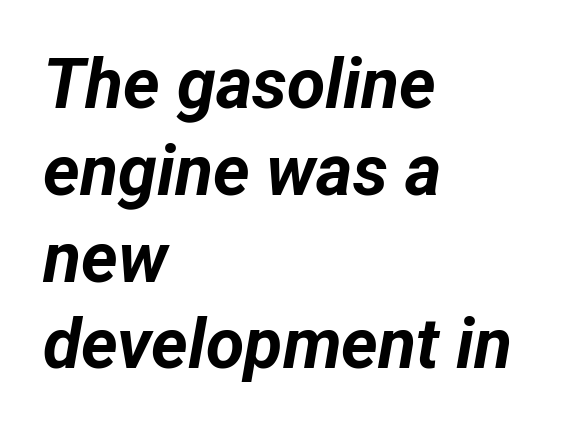
{"italic": "yes", "lean": "right", "slant_degrees": 12, "bold": "yes", "weight": "bold", "width": "normal", "stroke_contrast": "low", "x_height": "medium", "monospaced": "no", "underline": "no", "align": "left", "line_spacing_ratio": 1.24, "letter_spacing": "normal", "letter_spacing_em": 0.0, "glyph_px": 70}
